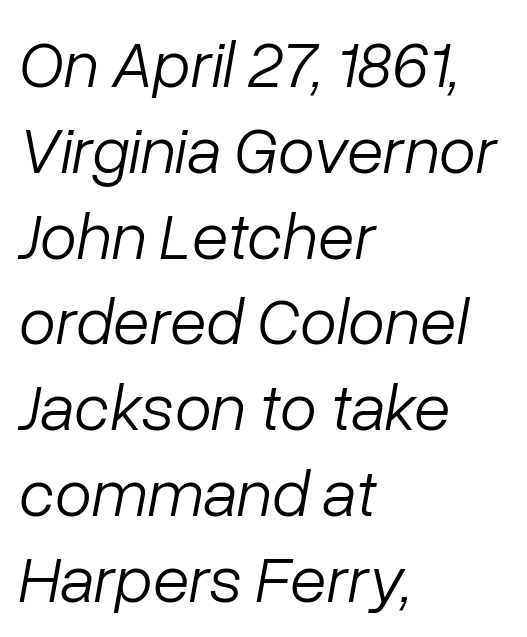
Q: Is the text bold? A: No.
Q: Is the text italic (slanted)? A: Yes, it leans right by about 10 degrees.
Q: Is the text underlined? A: No.
Q: How is the paragraph aligned? A: Left-aligned.
Q: Is the spacing between letters normal or unusually wide? A: Normal.
Q: Is the spacing between lines tight, normal or loose? A: Normal.
Q: Width (condensed, normal, or wide)? A: Normal.
Q: Stroke contrast? A: Low.
Q: x-height? A: Medium.
Q: Monospaced? A: No.
